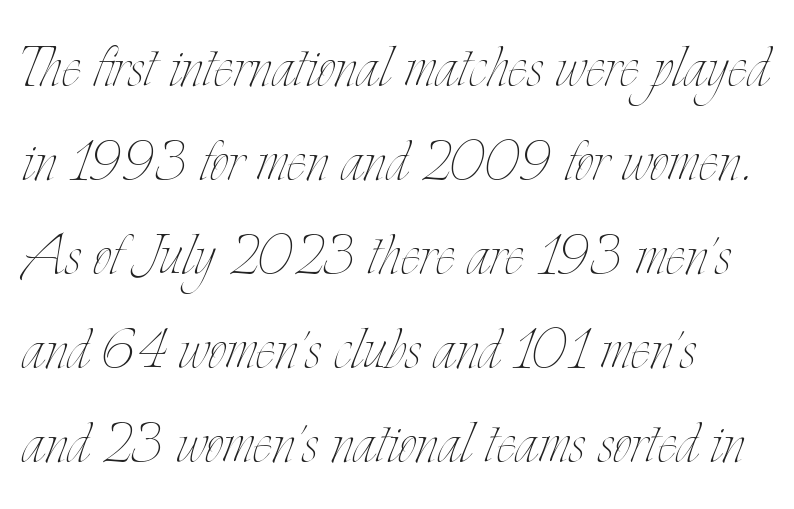
Here the glyphs are tracked normally, forming tight word shapes. Caption: multi-line text, flush left, ragged right. One glance says typical: line gaps are just what's usual. The letters advance in unequal steps, a hallmark of proportional type. This reads as an unemphasized weight, regular at the heaviest.
